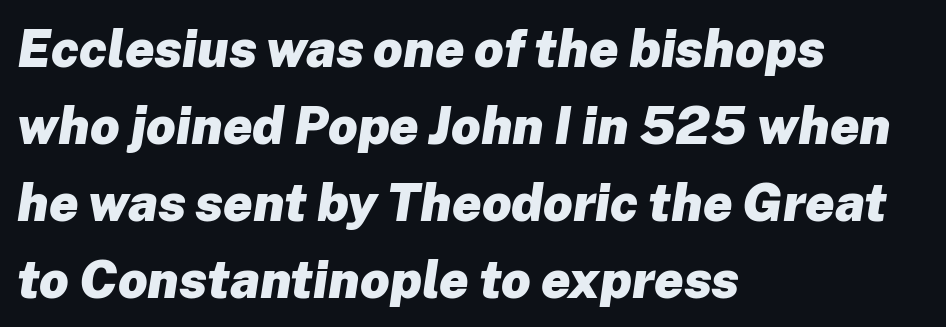
The image shows 52 px heavy type, italic (leaning right); set left-aligned, normal line spacing (1.48x), normal letter spacing, not underlined; low stroke contrast and a medium x-height.
